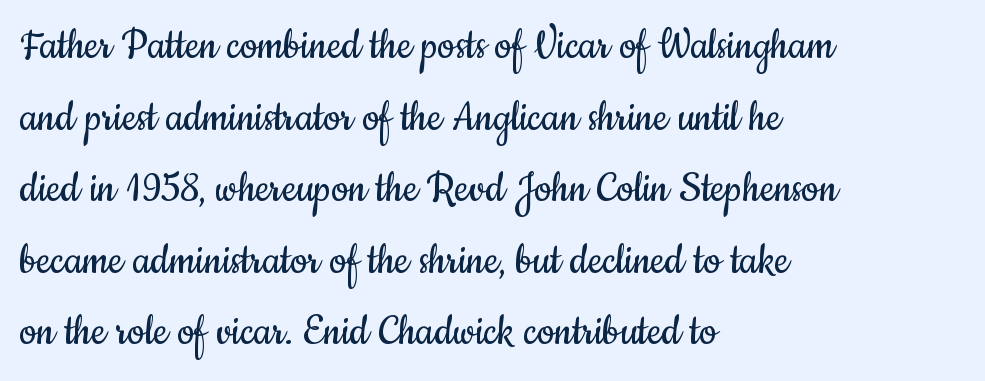
Is the block centered? No — it sits flush against the left margin. Short note: letters normally spaced. A light-to-regular cut is what we see here. Any mark beneath the type? The region is blank. Typographically, this falls in the sans-serif category. Honestly, the row spacing looks completely unremarkable.
